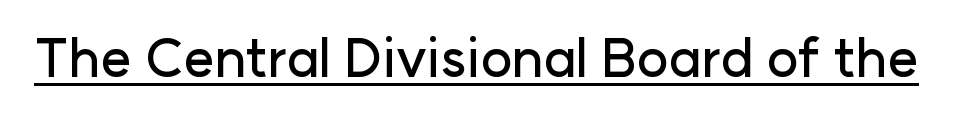
The image shows 54 px sans-serif type, upright; set normal letter spacing, underlined; low stroke contrast and a medium x-height.
